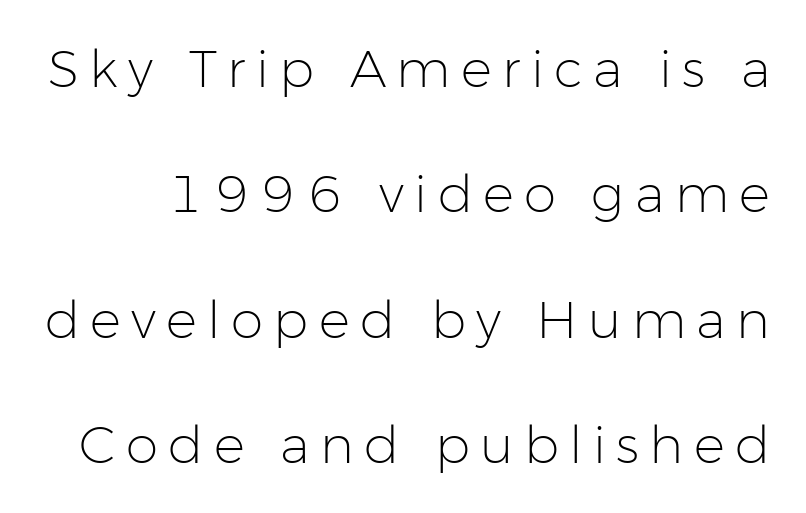
The image shows 52 px light sans-serif type, upright; set loose line spacing (2.41x), unusually wide letter spacing (+0.2 em), not underlined; low stroke contrast and a medium x-height.
